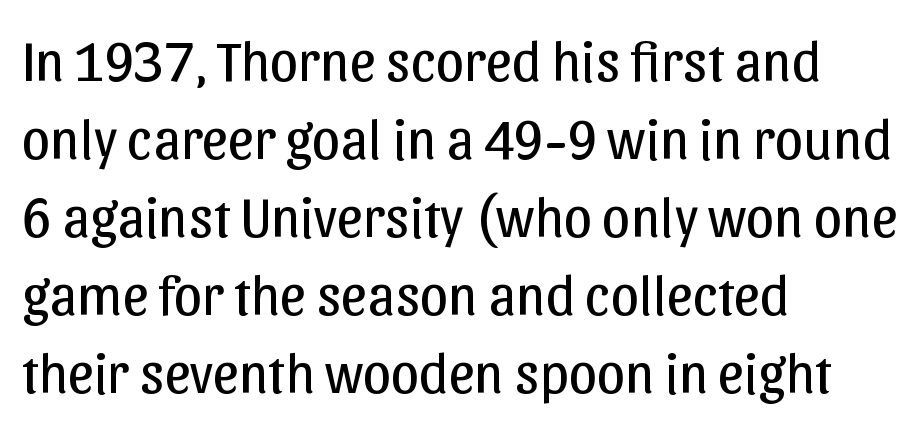
Q: Is the text bold? A: No.
Q: Is the text italic (slanted)? A: No, it is upright.
Q: Is the typeface a serif or a sans-serif typeface? A: Sans-serif.
Q: Is the text underlined? A: No.
Q: How is the paragraph aligned? A: Left-aligned.
Q: Is the spacing between letters normal or unusually wide? A: Normal.
Q: Is the spacing between lines tight, normal or loose? A: Normal.
Q: Width (condensed, normal, or wide)? A: Normal.
Q: Stroke contrast? A: Low.
Q: x-height? A: Medium.
Q: Monospaced? A: No.
